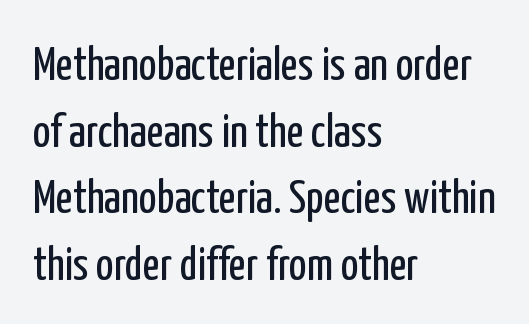
Q: Is the text bold? A: No.
Q: Is the text italic (slanted)? A: No, it is upright.
Q: Is the typeface a serif or a sans-serif typeface? A: Sans-serif.
Q: Is the text underlined? A: No.
Q: How is the paragraph aligned? A: Left-aligned.
Q: Is the spacing between letters normal or unusually wide? A: Normal.
Q: Is the spacing between lines tight, normal or loose? A: Normal.
Q: Width (condensed, normal, or wide)? A: Condensed.
Q: Stroke contrast? A: Low.
Q: x-height? A: Medium.
Q: Monospaced? A: No.
